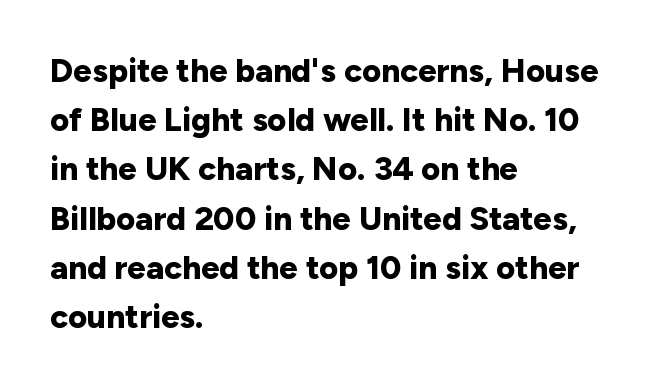
Q: Is the text bold? A: Yes.
Q: Is the text italic (slanted)? A: No, it is upright.
Q: Is the typeface a serif or a sans-serif typeface? A: Sans-serif.
Q: Is the text underlined? A: No.
Q: How is the paragraph aligned? A: Left-aligned.
Q: Is the spacing between letters normal or unusually wide? A: Normal.
Q: Is the spacing between lines tight, normal or loose? A: Normal.
Q: Width (condensed, normal, or wide)? A: Normal.
Q: Stroke contrast? A: Low.
Q: x-height? A: Medium.
Q: Monospaced? A: No.
